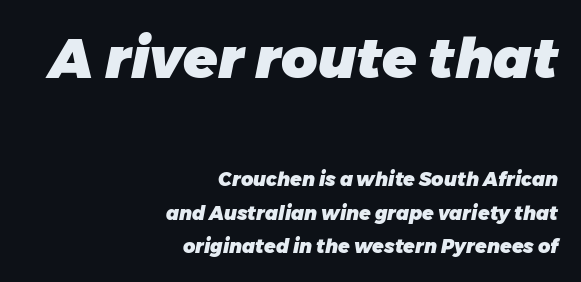
You could not count columns in this text — the font is proportionally spaced. The rendering uses a bold face; every stroke is thick and dark. If you squint, the top block still reads clearly — it's the larger of the two. Looking at the ascenders, they clearly lean. Letters rest on an invisible, unmarked baseline. Short and long lines alike share a common ending point at right.
